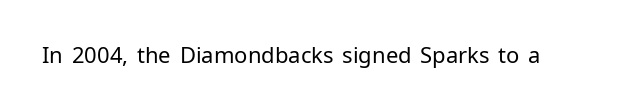
The space directly below the letters is spotless. Quick note: not italic, upright. The line texture is even and compact thanks to regular tracking. These glyphs show unthickened strokes, regular width or finer.
